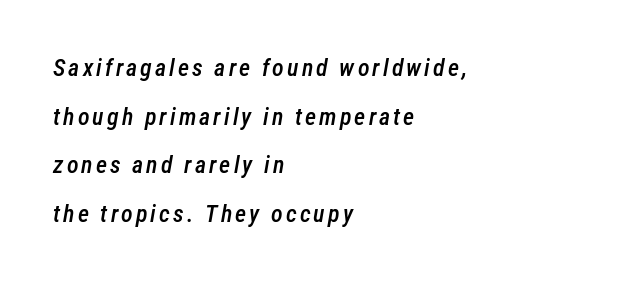
Is the block centered? No — it sits flush against the left margin. You can tell it's italic because the verticals aren't actually vertical. Its strokes are somewhat broadened, the hallmark of semibold type. Each row of text sits above clean, open space. Does the leading feel generous? Absolutely, it's lavish.
